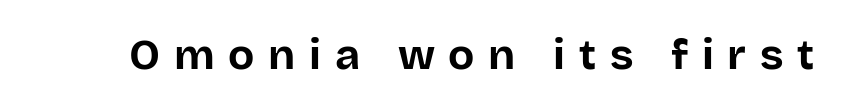
The image shows 43 px bold sans-serif type, upright; set unusually wide letter spacing (+0.32 em), not underlined; low stroke contrast and a large x-height.
